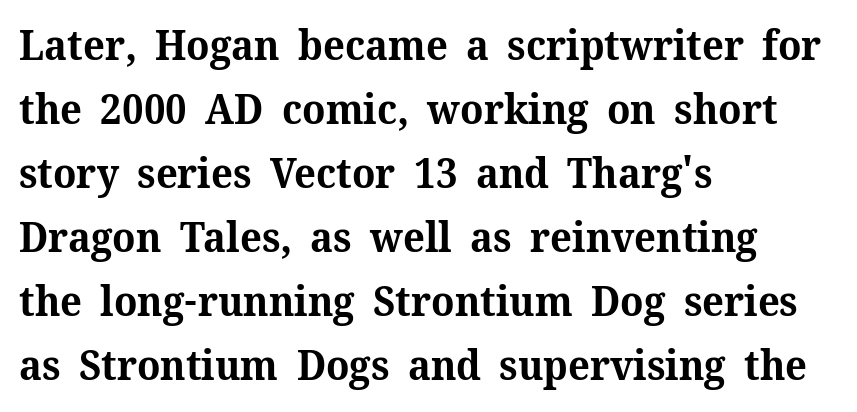
Line starts are locked; line ends wander. The strip under each line holds only bare page. A dark, heavy texture on the line: the type is bold. Think of a printed novel: that variable character pitch is what you see here.
